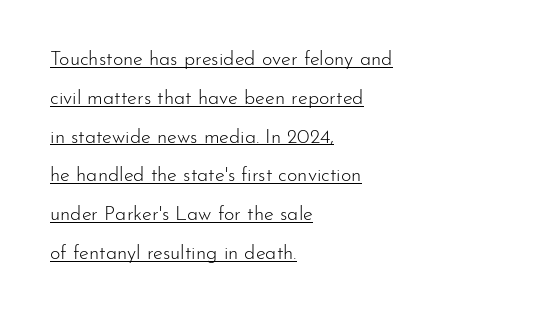
Q: Is the text bold? A: No.
Q: Is the text italic (slanted)? A: No, it is upright.
Q: Is the text underlined? A: Yes.
Q: How is the paragraph aligned? A: Left-aligned.
Q: Is the spacing between letters normal or unusually wide? A: Normal.
Q: Is the spacing between lines tight, normal or loose? A: Loose.
